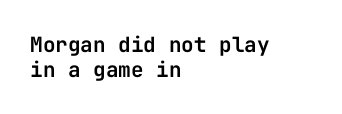
Q: Is the text italic (slanted)? A: No, it is upright.
Q: Is the text underlined? A: No.
Q: How is the paragraph aligned? A: Left-aligned.
Q: Is the spacing between letters normal or unusually wide? A: Normal.
